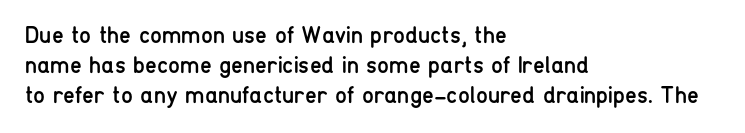
The image shows 24 px text type, upright; set left-aligned, line spacing 1.24x, normal letter spacing, not underlined.
